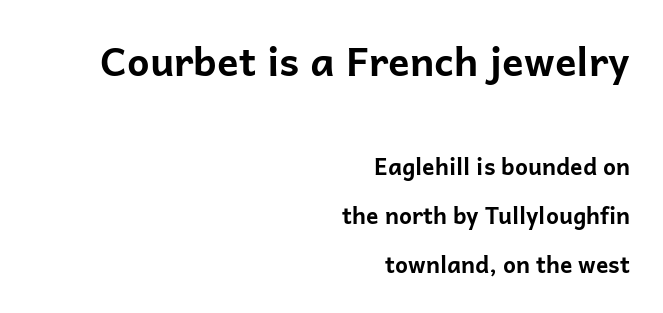
{"serif": "no", "italic": "no", "bold": "yes", "weight": "bold", "width": "normal", "stroke_contrast": "low", "x_height": "medium", "monospaced": "no", "underline": "no", "align": "right", "line_spacing": "loose", "line_spacing_ratio": 2.13, "letter_spacing": "normal", "letter_spacing_em": 0.0, "larger_block": "first", "size_ratio": 1.74, "glyph_px": 40}
